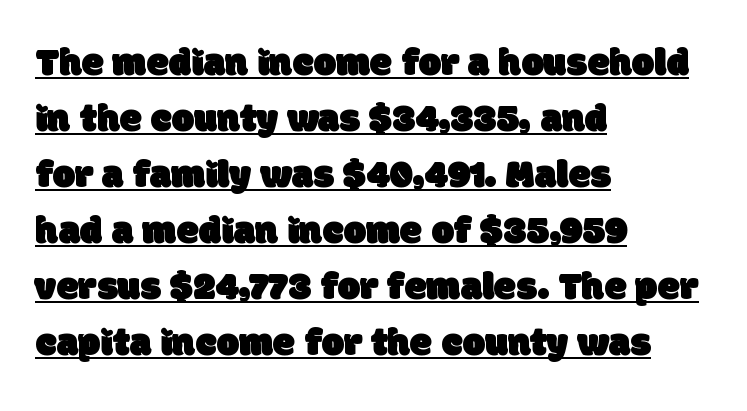
The horizontal fit of the characters is conventional and even. You can see a thin bar hugging the bottom of the glyphs. Compared with typical paragraphs, the rows here are spaced about the same. Note the varied advance widths — an 'i' is clearly narrower than an 'm'. The letters carry no serifs — their stems end cleanly without finishing strokes.
